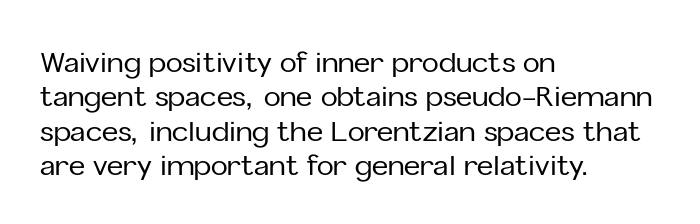
The image shows 28 px sans-serif type, upright; set left-aligned, line spacing 1.23x, normal letter spacing, not underlined; low stroke contrast and a medium x-height.
